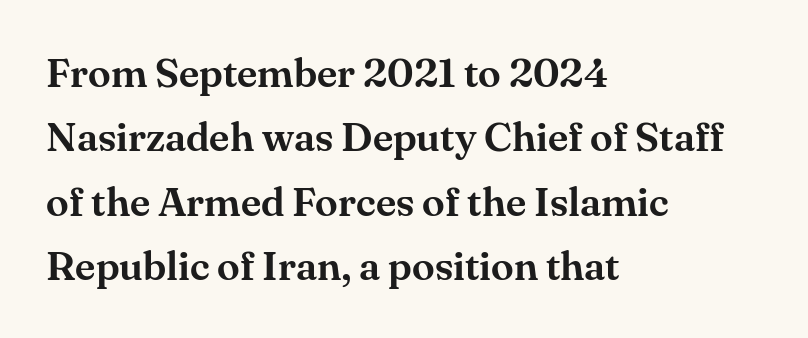
The image shows 41 px serif type, upright; set left-aligned, normal line spacing (1.57x), normal letter spacing, not underlined; medium stroke contrast and a small x-height.
